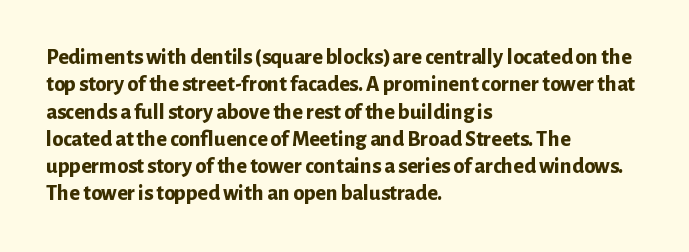
{"italic": "no", "bold": "yes", "underline": "no", "align": "left", "line_spacing_ratio": 1.24, "letter_spacing": "normal", "letter_spacing_em": 0.0, "glyph_px": 22}
